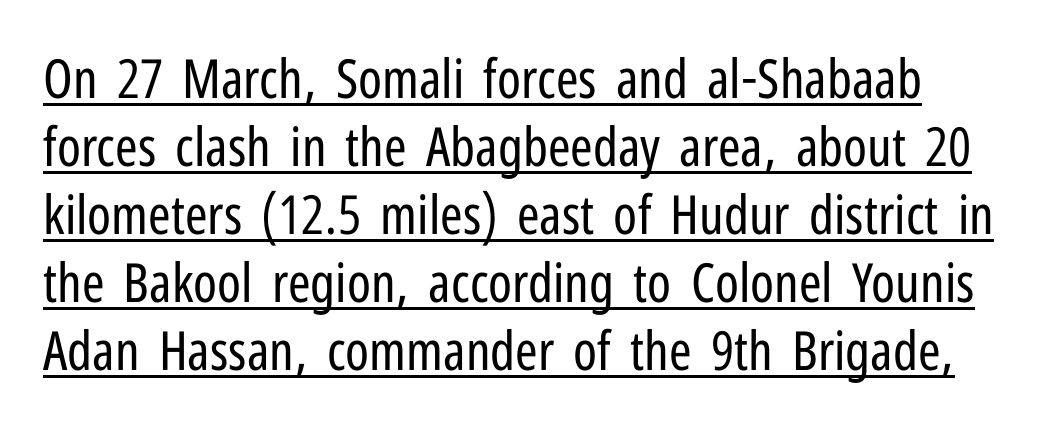
The face used here appears with an underline applied. Weight: in the light-to-regular range. Look at the tracking — it's just the regular setting, nothing added. Does the leading feel generous? No, just average. A sans-serif font was chosen for this passage. You could not count columns in this text — the font is proportionally spaced.
